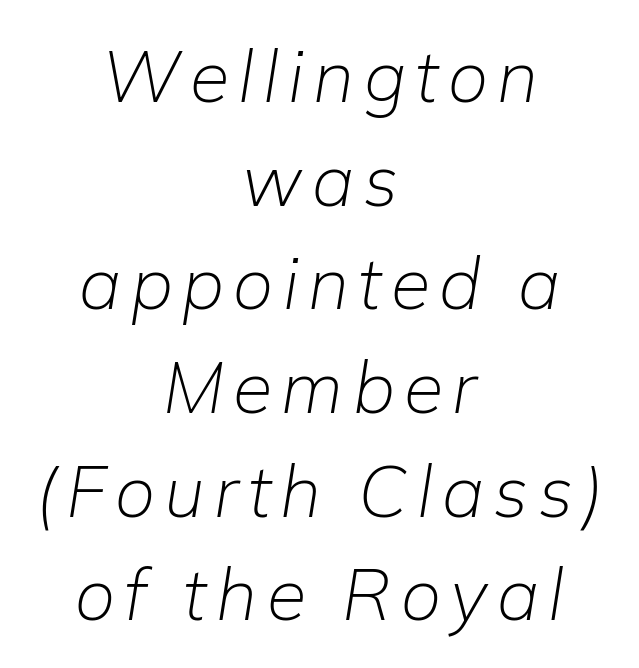
The image shows 72 px light type, italic (leaning right); set centered, normal line spacing (1.44x), not underlined; low stroke contrast and a medium x-height.
